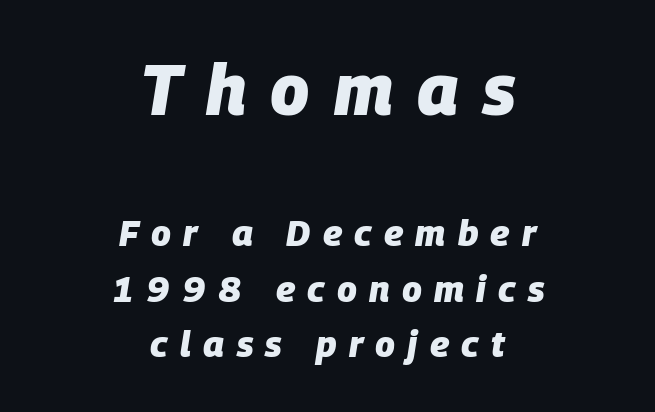
The image shows 71 px heavy type, italic (leaning right); set centered, normal line spacing (1.53x), unusually wide letter spacing (+0.34 em), not underlined; the first (top) block is 1.97x larger; low stroke contrast and a large x-height.
